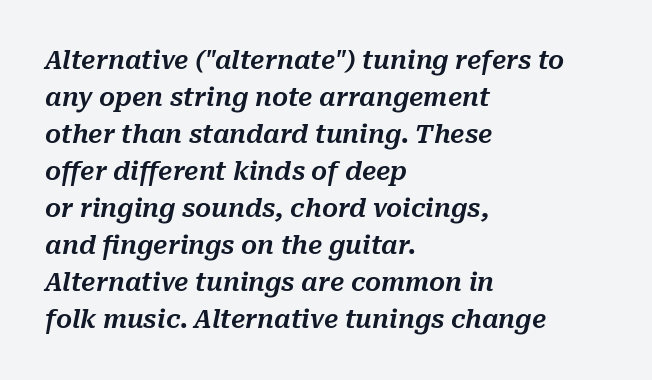
The image shows 25 px text type, italic (leaning right); set left-aligned, normal line spacing (1.48x), normal letter spacing, not underlined.
